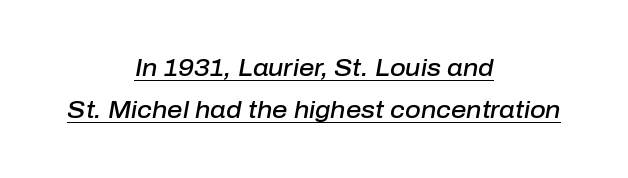
The image shows 24 px text type, italic (leaning right); set centered, line spacing 1.75x, normal letter spacing, underlined.
